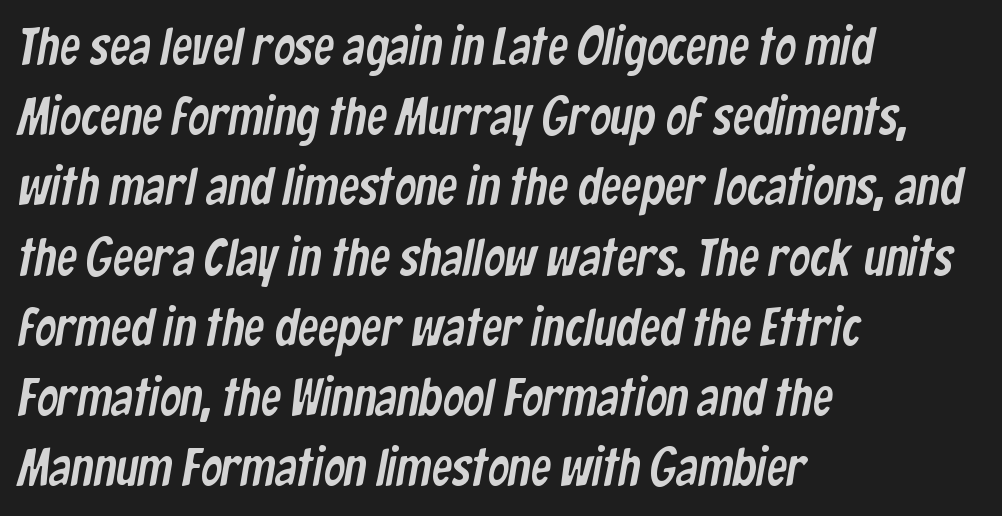
{"serif": "no", "width": "condensed", "stroke_contrast": "low", "x_height": "medium", "monospaced": "no", "underline": "no", "align": "left", "line_spacing": "normal", "line_spacing_ratio": 1.35, "letter_spacing": "normal", "letter_spacing_em": 0.0, "glyph_px": 52}
